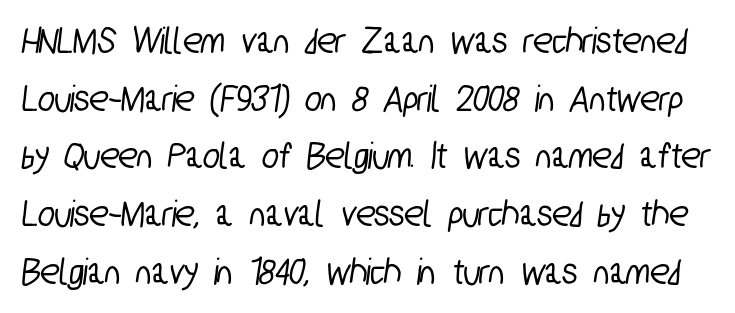
{"serif": "no", "width": "condensed", "stroke_contrast": "low", "x_height": "medium", "monospaced": "no", "underline": "no", "line_spacing": "normal", "line_spacing_ratio": 1.48, "letter_spacing": "normal", "letter_spacing_em": 0.0, "glyph_px": 39}
